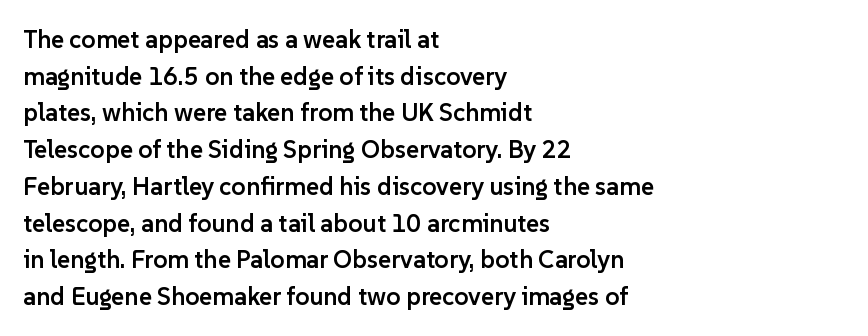
The image shows 25 px text type, upright; set left-aligned, normal line spacing (1.47x), normal letter spacing, not underlined.
